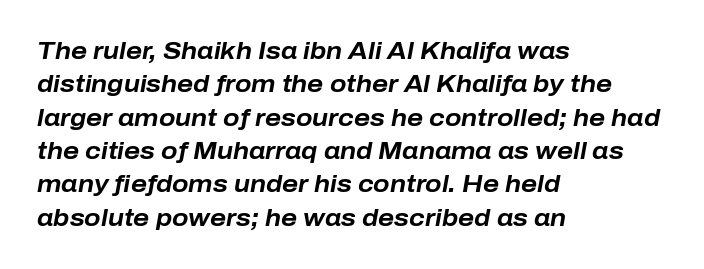
Inter-character spacing is left at the font's built-in metrics. Normally led — the rows are evenly, conventionally spaced. The axis of the letterforms is tilted away from vertical. The paragraph has a hard left edge and a soft right edge.
